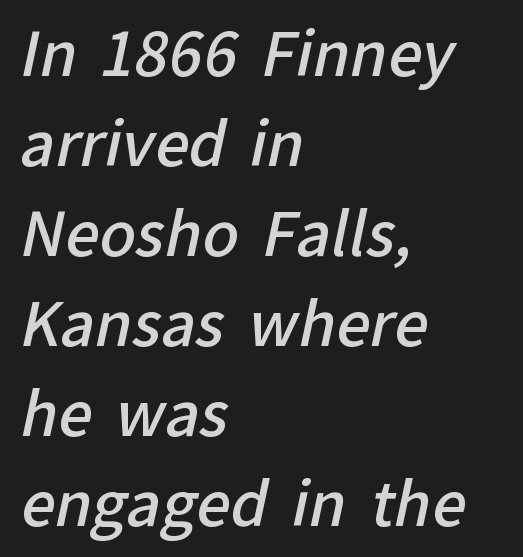
You can tell from the bare stems that sans-serif type was used. Tracking here is standard; glyphs follow each other at the usual distance. Reading down the block, your eye returns to a fixed left position each line. Character widths vary here, with narrow letters taking less room than wide ones. A fair bit of extra ink — the face is semibold, not bold.
